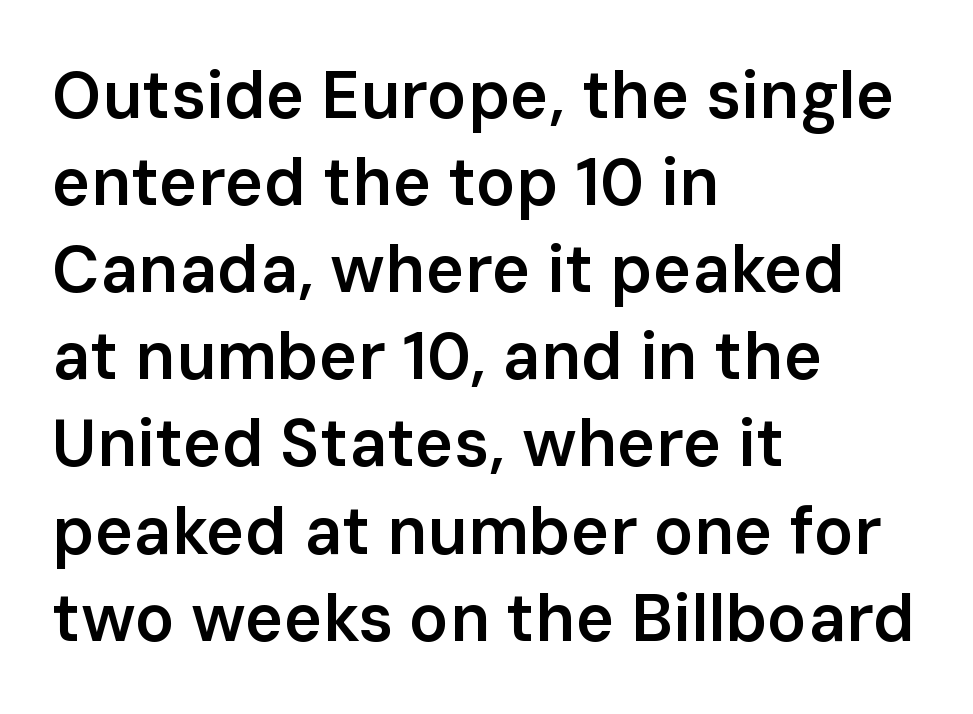
The image shows 66 px semibold sans-serif type, upright; set left-aligned, normal line spacing (1.32x), normal letter spacing, not underlined; low stroke contrast and a medium x-height.
